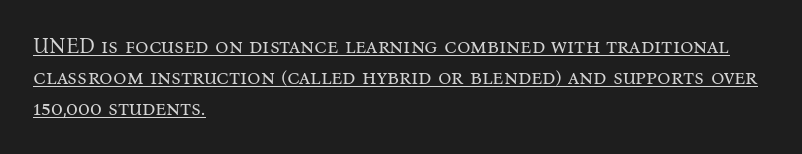
In designer terms, the underline attribute is active on this setting. Compared with a centered layout, this one pins lines to the left instead. Leading: standard. The letterforms sit at book weight or below. The horizontal fit of the characters is conventional and even.
